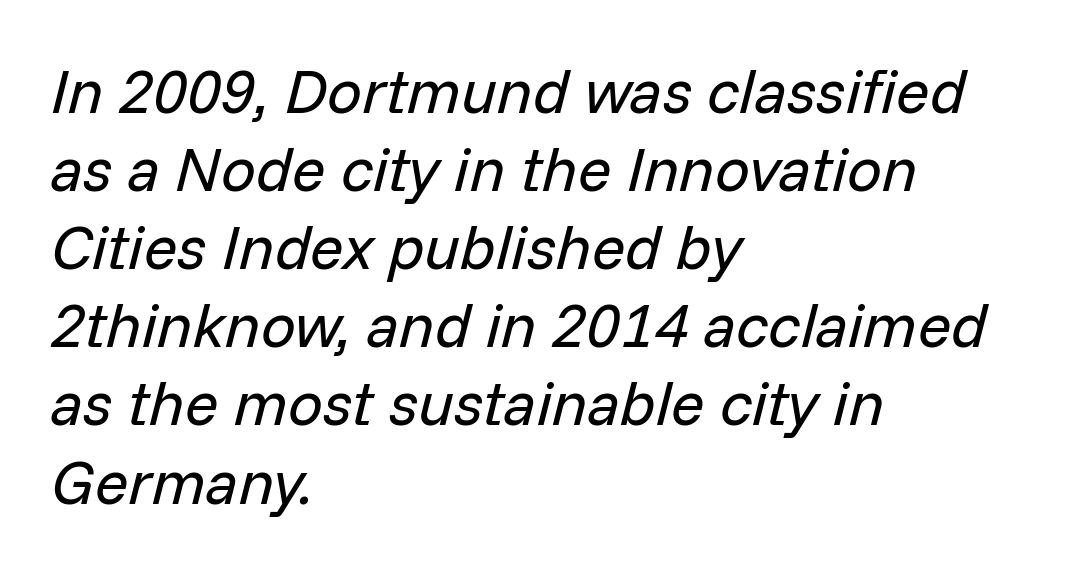
{"italic": "yes", "lean": "right", "slant_degrees": 14, "bold": "no", "weight": "regular", "width": "normal", "stroke_contrast": "low", "x_height": "medium", "monospaced": "no", "underline": "no", "align": "left", "line_spacing": "normal", "line_spacing_ratio": 1.26, "letter_spacing": "normal", "letter_spacing_em": 0.0, "glyph_px": 62}
